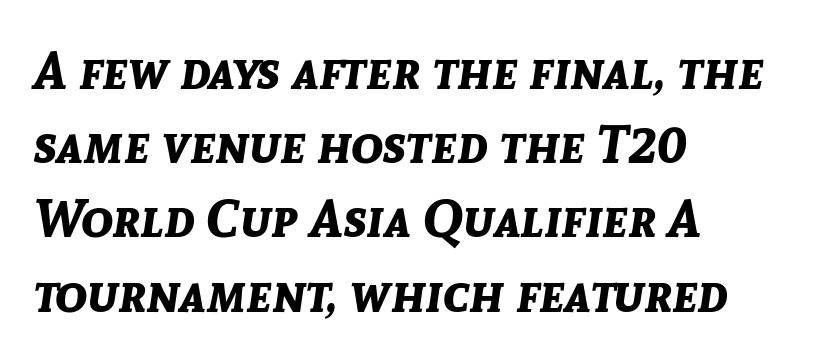
{"italic": "yes", "lean": "right", "slant_degrees": 8, "bold": "yes", "weight": "bold", "width": "normal", "stroke_contrast": "low", "x_height": "medium", "monospaced": "no", "underline": "no", "align": "left", "line_spacing": "normal", "line_spacing_ratio": 1.4, "letter_spacing": "normal", "letter_spacing_em": 0.0, "glyph_px": 53}
